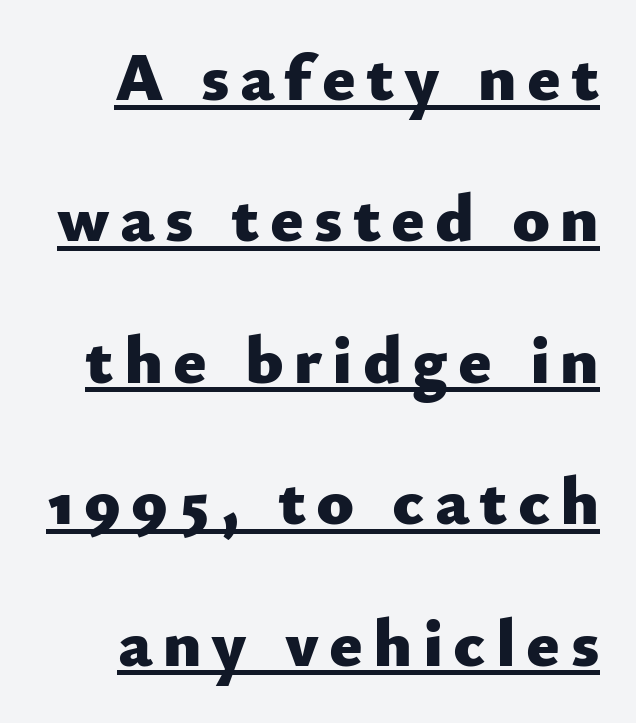
The image shows 69 px heavy sans-serif type, upright; set loose line spacing (2.05x), underlined; low stroke contrast and a small x-height.
